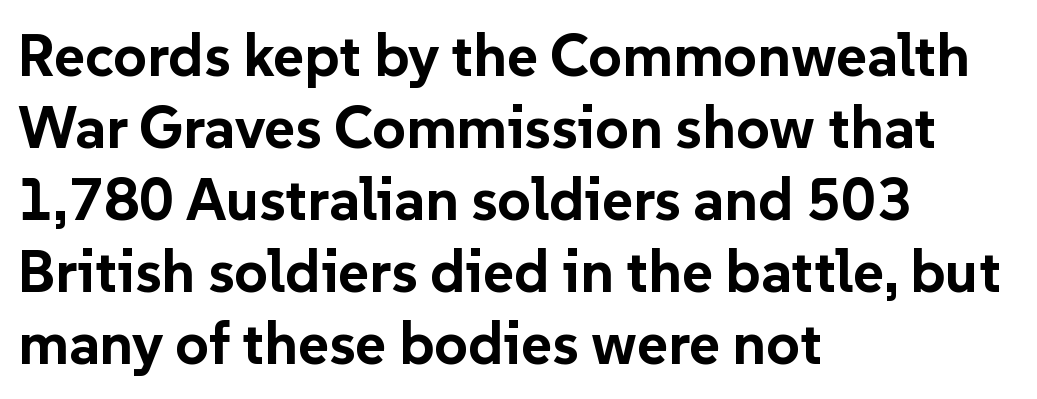
Q: Is the text bold? A: Yes.
Q: Is the text italic (slanted)? A: No, it is upright.
Q: Is the typeface a serif or a sans-serif typeface? A: Sans-serif.
Q: Is the text underlined? A: No.
Q: How is the paragraph aligned? A: Left-aligned.
Q: Is the spacing between letters normal or unusually wide? A: Normal.
Q: Width (condensed, normal, or wide)? A: Normal.
Q: Stroke contrast? A: Low.
Q: x-height? A: Medium.
Q: Monospaced? A: No.
